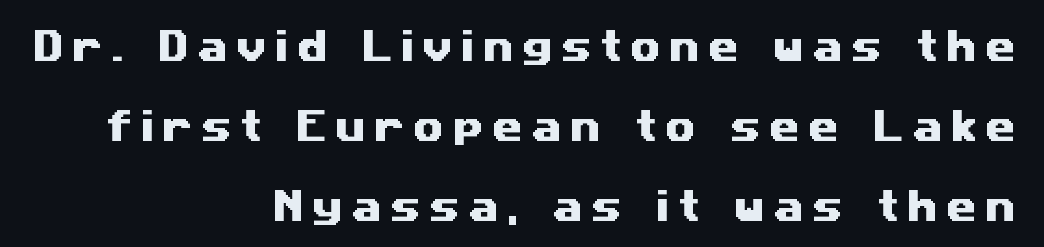
Q: Is the typeface a serif or a sans-serif typeface? A: Sans-serif.
Q: Is the text underlined? A: No.
Q: How is the paragraph aligned? A: Right-aligned.
Q: Is the spacing between letters normal or unusually wide? A: Unusually wide.
Q: Is the spacing between lines tight, normal or loose? A: Loose.
Q: Width (condensed, normal, or wide)? A: Wide.
Q: Stroke contrast? A: Medium.
Q: x-height? A: Medium.
Q: Monospaced? A: No.
